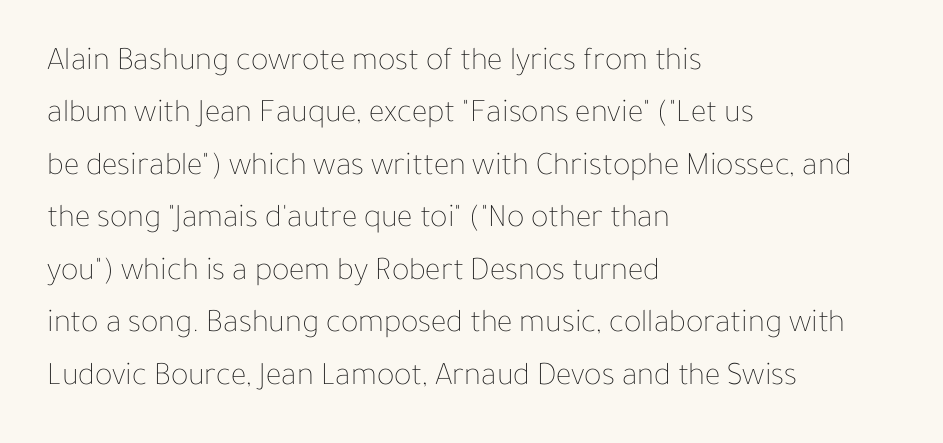
The image shows 33 px thin type, upright; set left-aligned, normal line spacing (1.59x), normal letter spacing, not underlined; low stroke contrast and a medium x-height.
